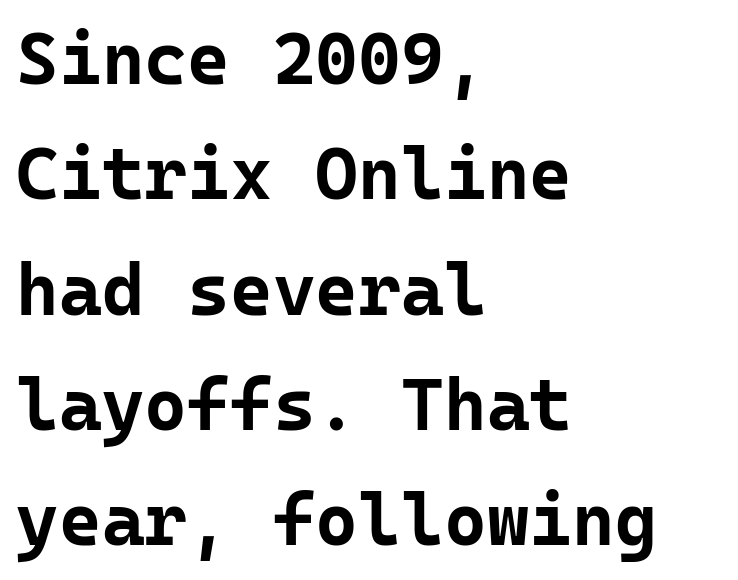
A normal amount of white space separates one row of letters from the next. Typographically, this falls in the sans-serif category. Do the characters align in a grid? Yes, the font is monospaced. Every character sits straight up, as roman type does. Leftover space on each line is placed entirely after the last word. The letters sit at their default tracking, neither squeezed nor spread.
